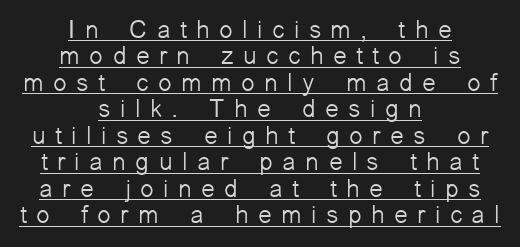
Designer's note — italics off, roman on. Layout note: lines centered. In designer terms, the underline attribute is active on this setting. Letter spacing: wide. If you measured baseline to baseline, you'd find a short distance. The typeface has the unassuming heft of standard copy or less.
